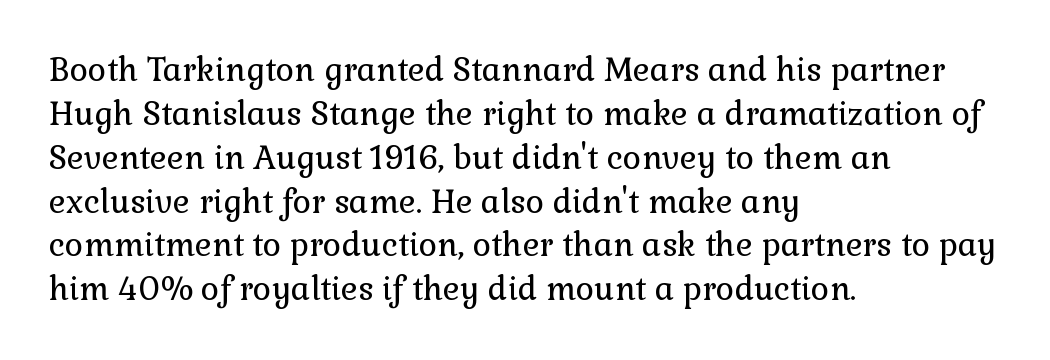
Style check: upright. The type is set solid horizontally, with unmodified tracking. The lines are quadded left. These lines are rendered in a variable-pitch font. Weight: regular or lighter.
